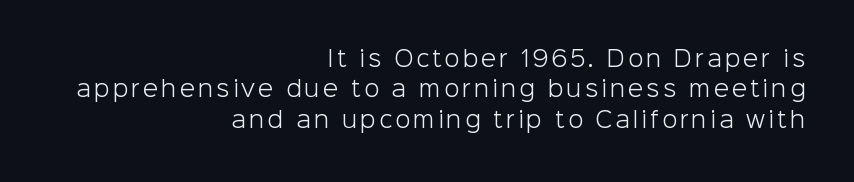
Q: Is the text bold? A: No.
Q: Is the text italic (slanted)? A: No, it is upright.
Q: Is the text underlined? A: No.
Q: How is the paragraph aligned? A: Right-aligned.
Q: Is the spacing between lines tight, normal or loose? A: Normal.
